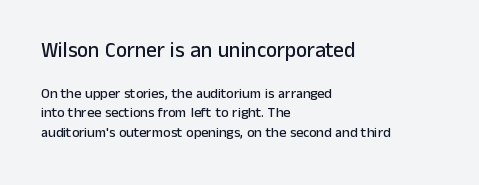
{"italic": "no", "underline": "no", "align": "left", "line_spacing": "normal", "line_spacing_ratio": 1.39, "letter_spacing": "normal", "letter_spacing_em": 0.0, "larger_block": "first", "size_ratio": 1.5, "glyph_px": 21}
